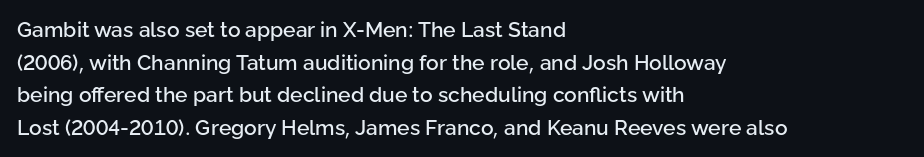
{"italic": "no", "underline": "no", "align": "left", "line_spacing": "normal", "line_spacing_ratio": 1.55, "letter_spacing": "normal", "letter_spacing_em": 0.0, "glyph_px": 21}
